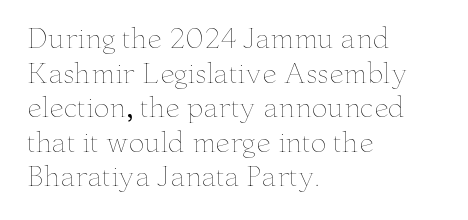
Q: Is the text bold? A: No.
Q: Is the text italic (slanted)? A: No, it is upright.
Q: Is the text underlined? A: No.
Q: How is the paragraph aligned? A: Left-aligned.
Q: Is the spacing between letters normal or unusually wide? A: Normal.
Q: Is the spacing between lines tight, normal or loose? A: Normal.
